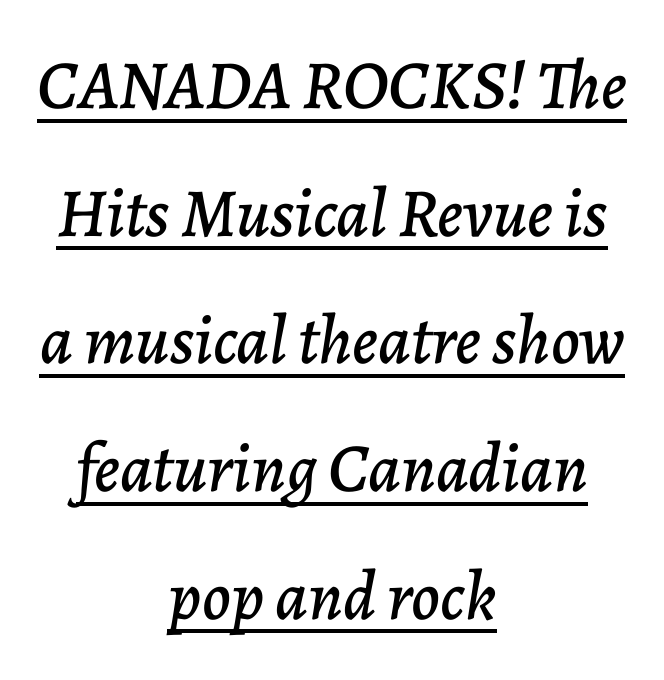
Q: Is the text italic (slanted)? A: Yes, it leans right by about 7 degrees.
Q: Is the text underlined? A: Yes.
Q: How is the paragraph aligned? A: Centered.
Q: Is the spacing between letters normal or unusually wide? A: Normal.
Q: Width (condensed, normal, or wide)? A: Normal.
Q: Stroke contrast? A: Low.
Q: x-height? A: Medium.
Q: Monospaced? A: No.
